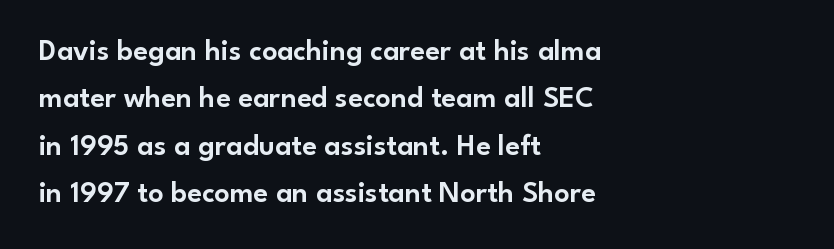
{"serif": "no", "italic": "no", "width": "normal", "stroke_contrast": "low", "x_height": "small", "monospaced": "no", "underline": "no", "align": "left", "line_spacing": "normal", "line_spacing_ratio": 1.58, "letter_spacing": "normal", "letter_spacing_em": 0.0, "glyph_px": 30}
